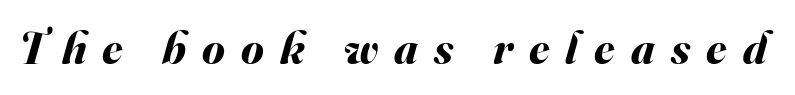
{"italic": "yes", "lean": "right", "slant_degrees": 16, "bold": "yes", "weight": "bold", "width": "normal", "stroke_contrast": "medium", "x_height": "small", "monospaced": "no", "underline": "no", "letter_spacing": "wide", "letter_spacing_em": 0.35, "glyph_px": 46}
